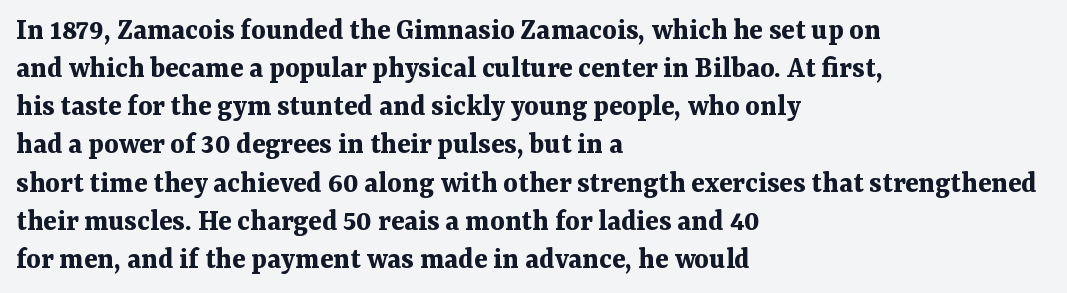
{"serif": "yes", "italic": "no", "bold": "yes", "weight": "bold", "width": "normal", "stroke_contrast": "medium", "x_height": "medium", "monospaced": "no", "underline": "no", "align": "left", "line_spacing_ratio": 1.23, "letter_spacing": "normal", "letter_spacing_em": 0.0, "glyph_px": 31}
